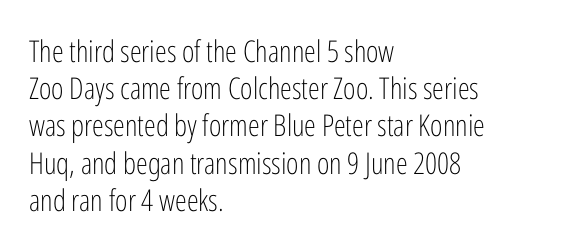
{"serif": "no", "italic": "no", "bold": "no", "weight": "light", "width": "condensed", "stroke_contrast": "low", "x_height": "medium", "monospaced": "no", "underline": "no", "align": "left", "line_spacing_ratio": 1.24, "letter_spacing": "normal", "letter_spacing_em": 0.0, "glyph_px": 30}
